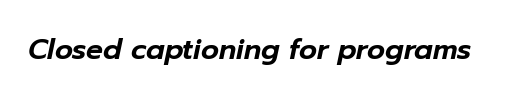
The image shows 28 px text type, italic (leaning right); set normal letter spacing, not underlined; low stroke contrast and a medium x-height.
